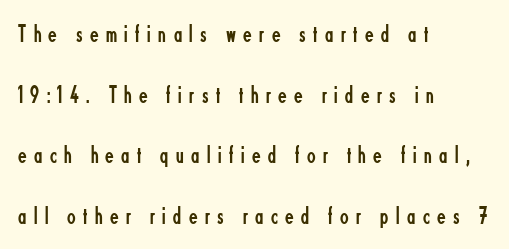
The image shows 25 px text type, upright; set left-aligned, loose line spacing (2.43x), unusually wide letter spacing (+0.3 em), not underlined.
